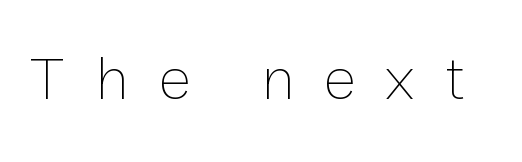
The image shows 61 px thin type, upright; set unusually wide letter spacing (+0.49 em), not underlined; low stroke contrast and a medium x-height.
